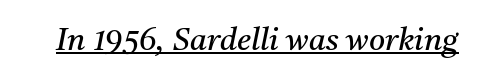
{"serif": "yes", "italic": "yes", "lean": "right", "slant_degrees": 11, "bold": "no", "weight": "regular", "width": "normal", "stroke_contrast": "medium", "x_height": "medium", "monospaced": "no", "underline": "yes", "letter_spacing": "normal", "letter_spacing_em": 0.0, "glyph_px": 31}
